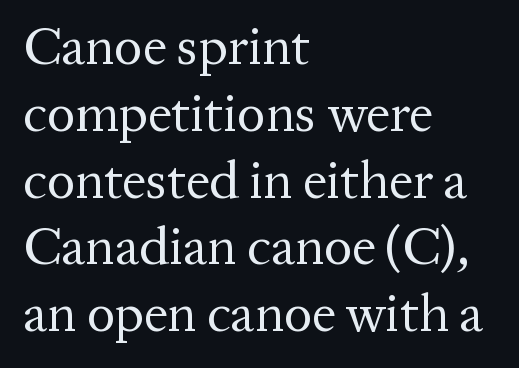
Q: Is the text bold? A: No.
Q: Is the text italic (slanted)? A: No, it is upright.
Q: Is the typeface a serif or a sans-serif typeface? A: Serif.
Q: Is the text underlined? A: No.
Q: How is the paragraph aligned? A: Left-aligned.
Q: Is the spacing between letters normal or unusually wide? A: Normal.
Q: Is the spacing between lines tight, normal or loose? A: Normal.
Q: Width (condensed, normal, or wide)? A: Normal.
Q: Stroke contrast? A: Medium.
Q: x-height? A: Medium.
Q: Monospaced? A: No.
